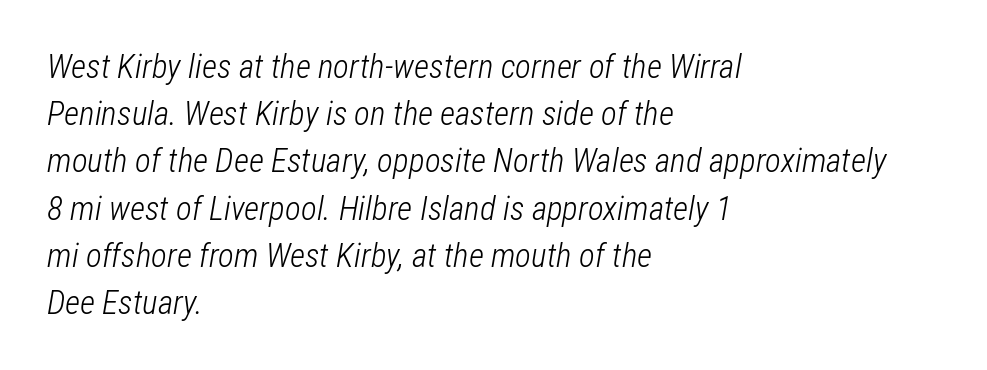
{"italic": "yes", "lean": "right", "slant_degrees": 12, "bold": "no", "weight": "light", "width": "condensed", "stroke_contrast": "low", "x_height": "medium", "monospaced": "no", "underline": "no", "align": "left", "line_spacing": "normal", "line_spacing_ratio": 1.43, "letter_spacing": "normal", "letter_spacing_em": 0.0, "glyph_px": 33}
